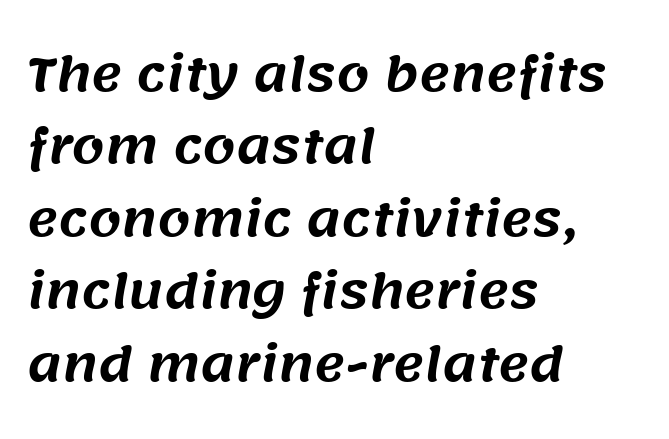
The image shows 47 px sans-serif type; set left-aligned, normal line spacing (1.54x), normal letter spacing, not underlined; medium stroke contrast and a large x-height.
